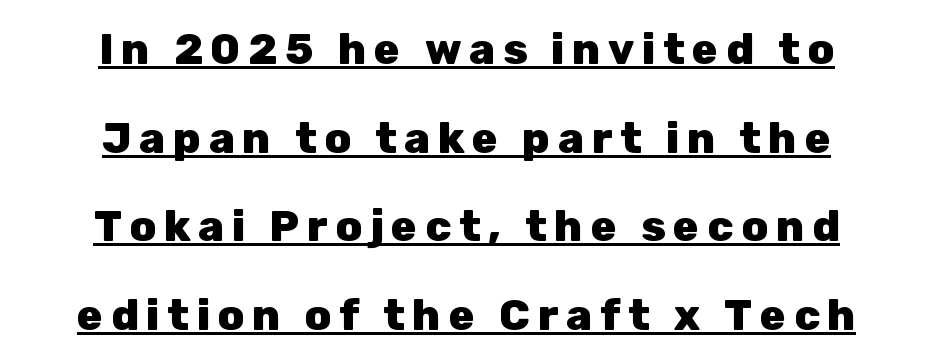
Q: Is the text bold? A: Yes.
Q: Is the text italic (slanted)? A: No, it is upright.
Q: Is the typeface a serif or a sans-serif typeface? A: Sans-serif.
Q: Is the text underlined? A: Yes.
Q: How is the paragraph aligned? A: Centered.
Q: Is the spacing between lines tight, normal or loose? A: Loose.
Q: Width (condensed, normal, or wide)? A: Normal.
Q: Stroke contrast? A: Low.
Q: x-height? A: Medium.
Q: Monospaced? A: No.
